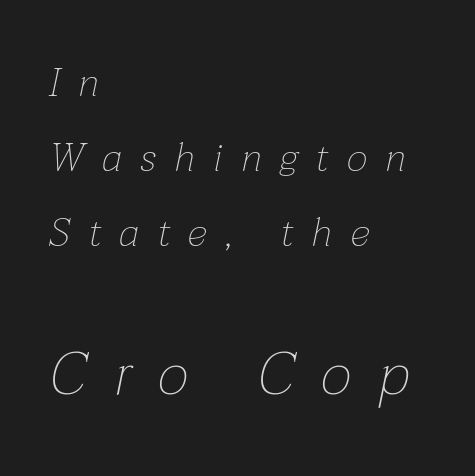
The image shows 60 px thin type, italic (leaning right); set left-aligned, line spacing 1.88x, unusually wide letter spacing (+0.46 em), not underlined; the second (bottom) block is 1.5x larger; low stroke contrast and a medium x-height.
